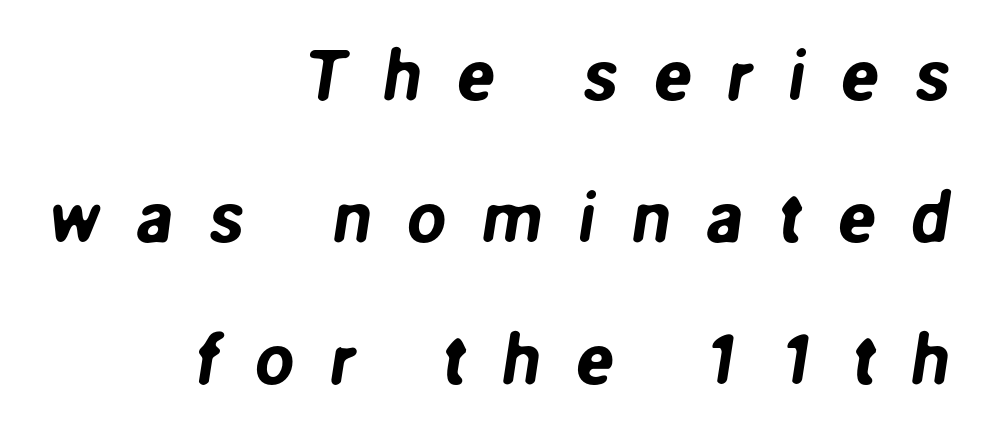
Honestly, the rows look like they've been pulled way apart. One-word summary of the alignment: right. You could not count columns in this text — the font is proportionally spaced. Each letter's strokes conclude bluntly, with no projecting serifs. Honestly, the letter spacing is so wide it's the main thing you notice.
